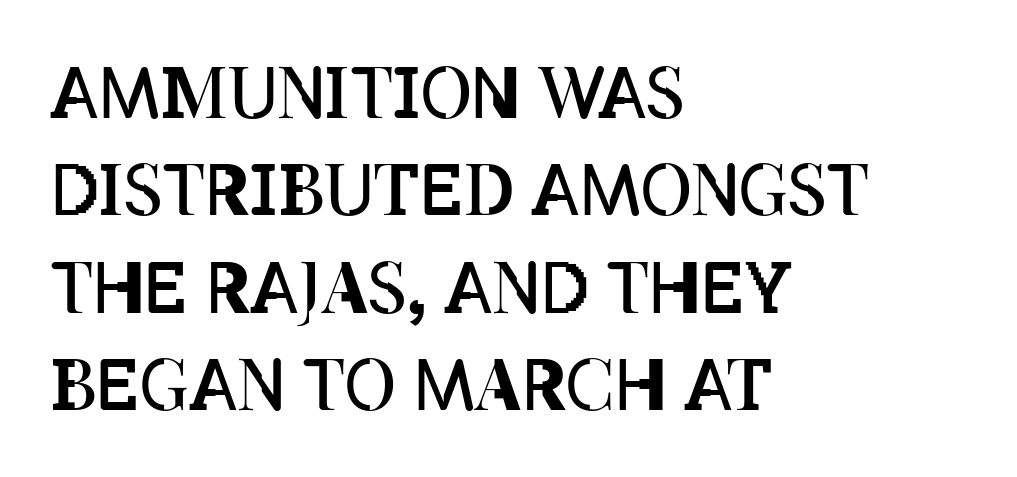
The image shows 70 px regular-weight, condensed type, upright; set left-aligned, normal line spacing (1.39x), normal letter spacing, not underlined; low stroke contrast and a large x-height.
